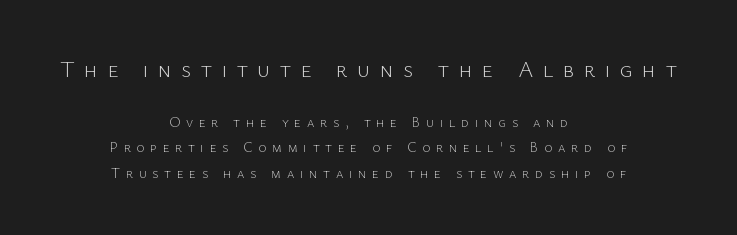
Q: Is the text bold? A: No.
Q: Is the text italic (slanted)? A: No, it is upright.
Q: Is the text underlined? A: No.
Q: How is the paragraph aligned? A: Centered.
Q: Is the spacing between letters normal or unusually wide? A: Unusually wide.
Q: Which block of text is set in a larger size, the first (top) or the second (bottom)? A: The first (top) one.
